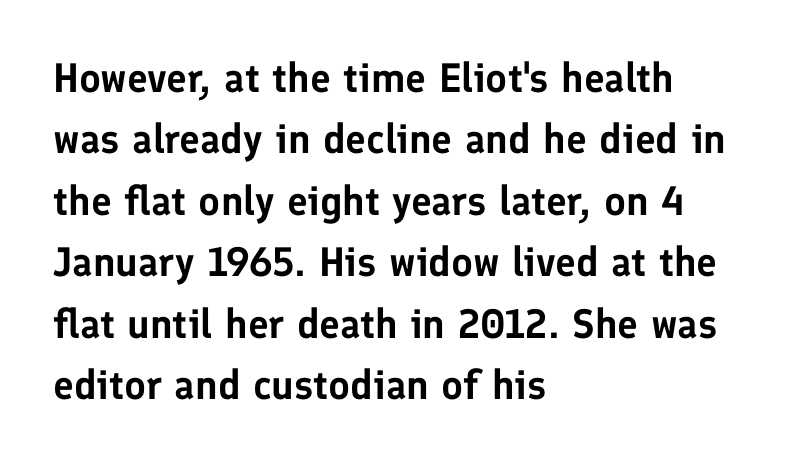
Q: Is the text italic (slanted)? A: No, it is upright.
Q: Is the typeface a serif or a sans-serif typeface? A: Sans-serif.
Q: Is the text underlined? A: No.
Q: How is the paragraph aligned? A: Left-aligned.
Q: Is the spacing between letters normal or unusually wide? A: Normal.
Q: Is the spacing between lines tight, normal or loose? A: Normal.
Q: Width (condensed, normal, or wide)? A: Normal.
Q: Stroke contrast? A: Low.
Q: x-height? A: Medium.
Q: Monospaced? A: No.
